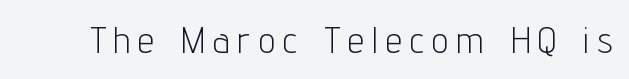
Nope, not italic — everything's standing straight. Do the characters align in a grid? No, the font is proportional. The cut favours lightness, reaching ordinary text weight at its darkest. This sample uses a sans-serif face. Spacing between characters has been opened up far beyond the box default.
